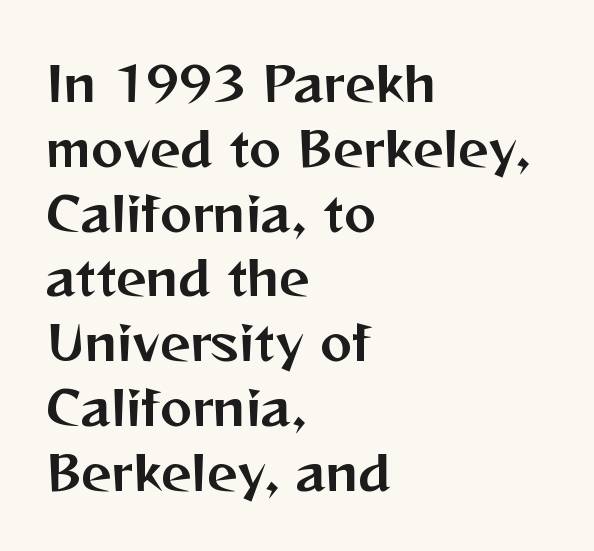
The rendering uses natural spacing where letterforms have individual widths. Clear beneath every line of the passage. Is this a sans? Yes — the strokes have no serifs. How are the letters spaced? Ordinarily, with no added tracking.
